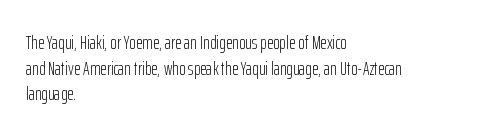
{"italic": "no", "bold": "no", "underline": "no", "align": "left", "line_spacing": "normal", "line_spacing_ratio": 1.28, "letter_spacing": "normal", "letter_spacing_em": 0.0, "glyph_px": 20}
